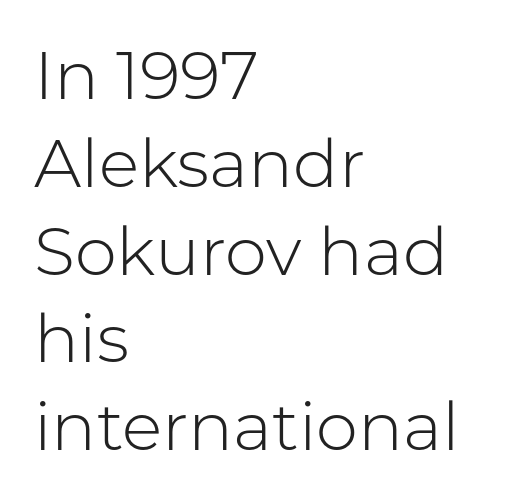
The image shows 67 px light sans-serif type, upright; set left-aligned, normal line spacing (1.31x), normal letter spacing, not underlined; low stroke contrast and a medium x-height.
